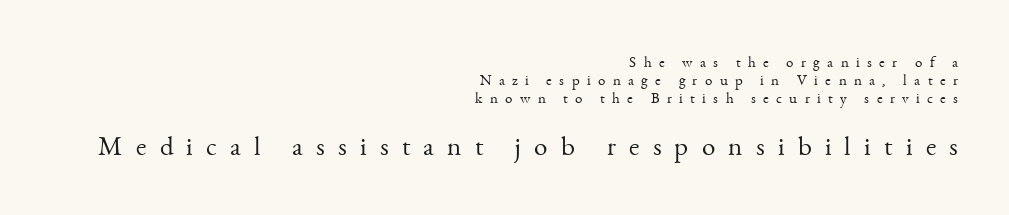
{"italic": "no", "bold": "no", "underline": "no", "align": "right", "line_spacing_ratio": 1.2, "letter_spacing": "wide", "letter_spacing_em": 0.49, "larger_block": "second", "size_ratio": 1.8, "glyph_px": 27}
